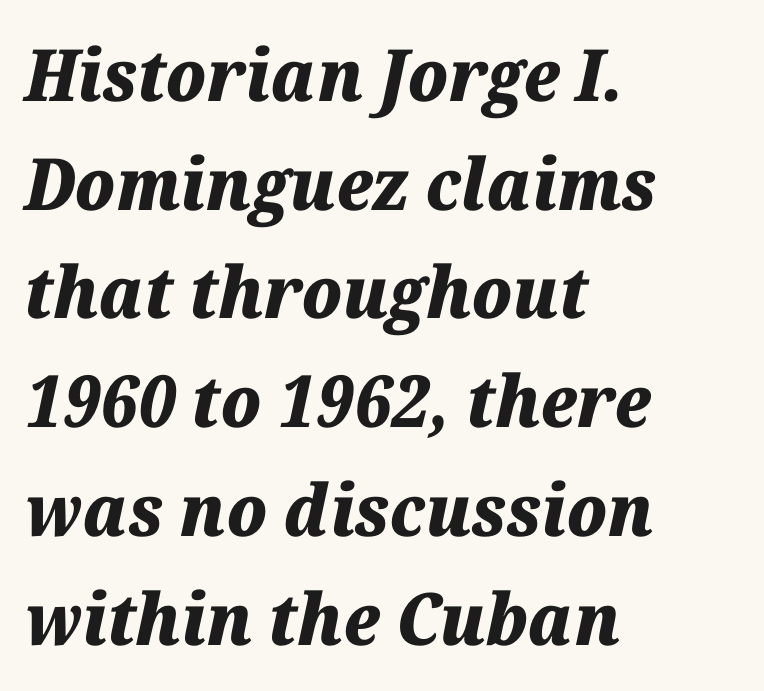
The passage is arranged the way most books set body copy — flush left. Heft: maximum for text — a bold. The specimen reads as italic at a glance. Each letter keeps its own natural width here, so spacing adapts to shape.
